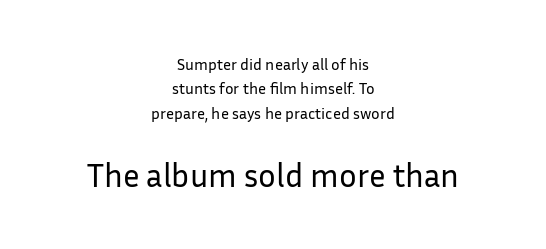
Q: Is the text bold? A: No.
Q: Is the text italic (slanted)? A: No, it is upright.
Q: Is the typeface a serif or a sans-serif typeface? A: Sans-serif.
Q: Is the text underlined? A: No.
Q: How is the paragraph aligned? A: Centered.
Q: Is the spacing between letters normal or unusually wide? A: Normal.
Q: Is the spacing between lines tight, normal or loose? A: Normal.
Q: Which block of text is set in a larger size, the first (top) or the second (bottom)? A: The second (bottom) one.
Q: Width (condensed, normal, or wide)? A: Normal.
Q: Stroke contrast? A: Low.
Q: x-height? A: Medium.
Q: Monospaced? A: No.
